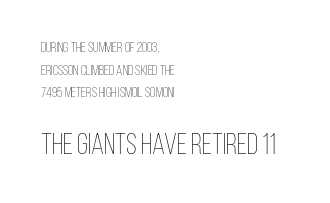
The image shows 29 px thin, condensed type, upright; set left-aligned, normal line spacing (1.61x), normal letter spacing, not underlined; the second (bottom) block is 2.07x larger; low stroke contrast and a large x-height.
